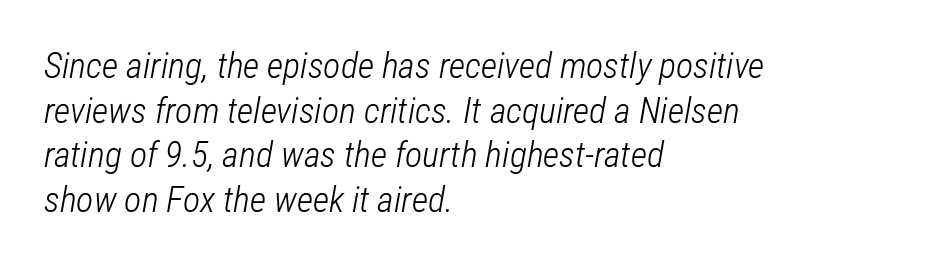
The image shows 36 px light, condensed type, italic (leaning right); set left-aligned, line spacing 1.24x, normal letter spacing, not underlined; low stroke contrast and a medium x-height.
